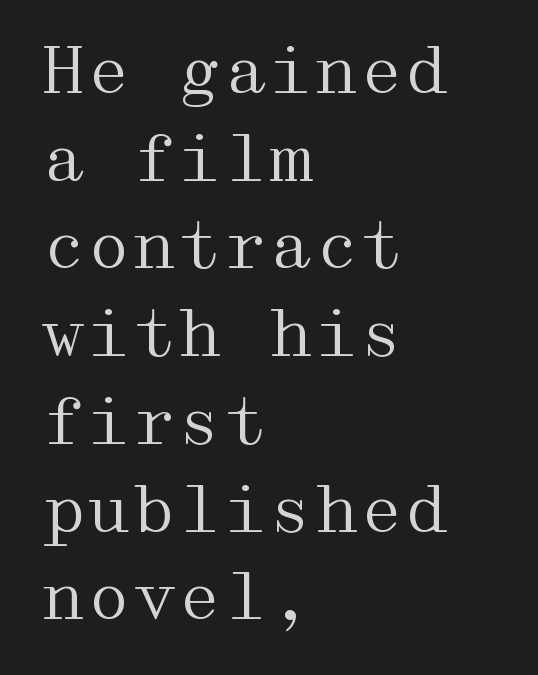
The image shows 65 px regular-weight, wide serif type, upright; set left-aligned, normal line spacing (1.35x), normal letter spacing, not underlined; medium stroke contrast and a medium x-height.
